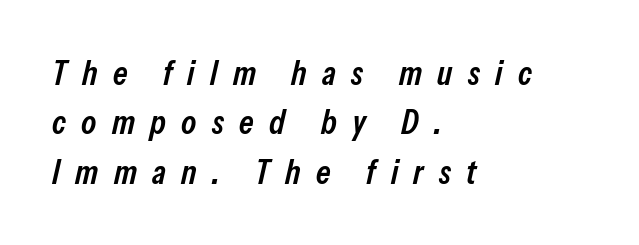
The image shows 34 px semibold, condensed type, italic (leaning right); set left-aligned, normal line spacing (1.45x), unusually wide letter spacing (+0.45 em), not underlined; low stroke contrast and a medium x-height.
